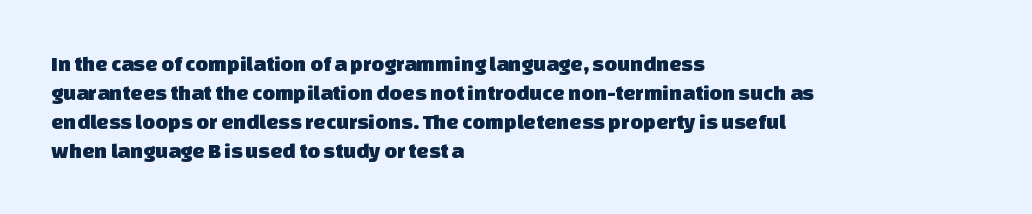
{"underline": "no", "align": "left", "line_spacing": "normal", "line_spacing_ratio": 1.32, "letter_spacing": "normal", "letter_spacing_em": 0.0, "glyph_px": 22}
